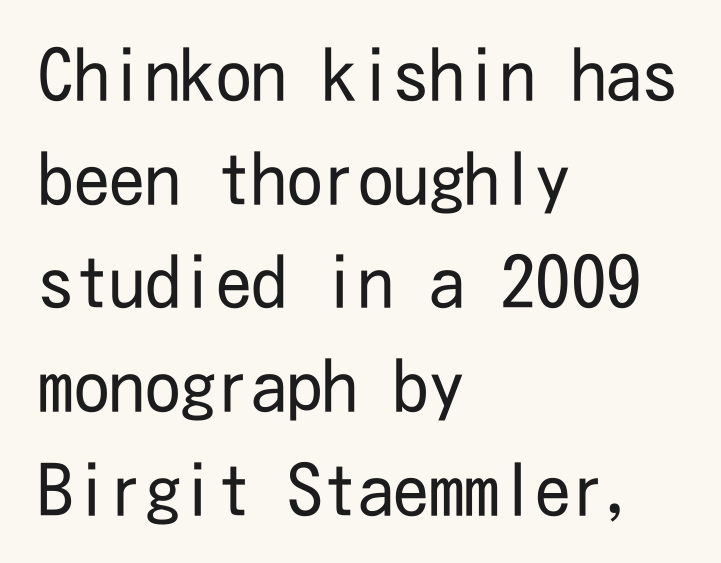
{"serif": "no", "italic": "no", "bold": "no", "weight": "regular", "width": "condensed", "stroke_contrast": "low", "x_height": "medium", "underline": "no", "align": "left", "line_spacing": "normal", "line_spacing_ratio": 1.46, "letter_spacing": "normal", "letter_spacing_em": 0.0, "glyph_px": 71}
